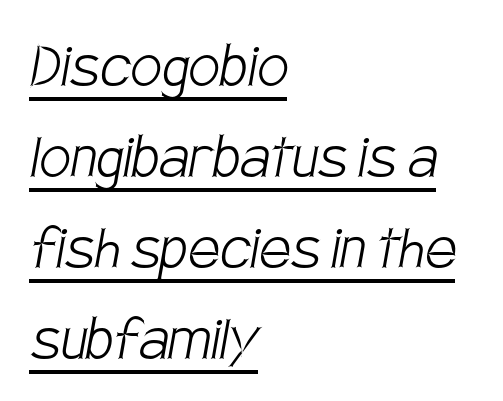
Q: Is the text bold? A: No.
Q: Is the typeface a serif or a sans-serif typeface? A: Sans-serif.
Q: Is the text underlined? A: Yes.
Q: How is the paragraph aligned? A: Left-aligned.
Q: Is the spacing between letters normal or unusually wide? A: Normal.
Q: Is the spacing between lines tight, normal or loose? A: Normal.
Q: Width (condensed, normal, or wide)? A: Condensed.
Q: Stroke contrast? A: Low.
Q: x-height? A: Large.
Q: Monospaced? A: No.
